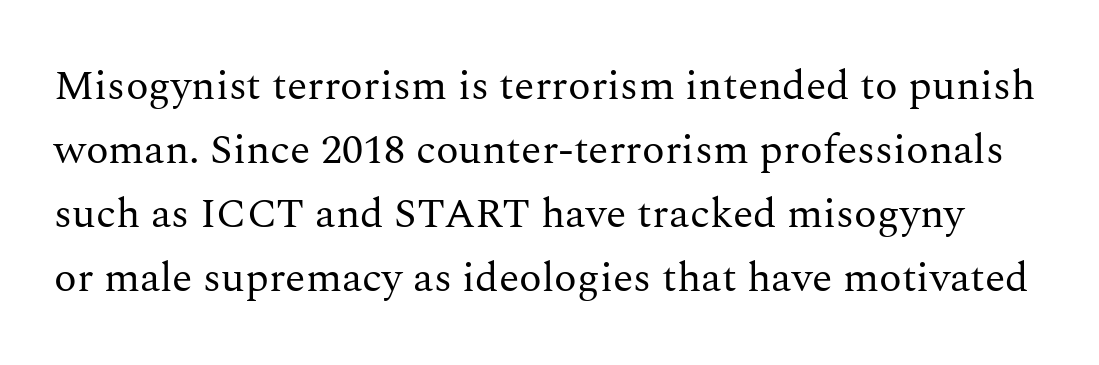
Q: Is the text bold? A: No.
Q: Is the text italic (slanted)? A: No, it is upright.
Q: Is the typeface a serif or a sans-serif typeface? A: Serif.
Q: Is the text underlined? A: No.
Q: Is the spacing between letters normal or unusually wide? A: Normal.
Q: Is the spacing between lines tight, normal or loose? A: Normal.
Q: Width (condensed, normal, or wide)? A: Normal.
Q: Stroke contrast? A: Medium.
Q: x-height? A: Medium.
Q: Monospaced? A: No.
